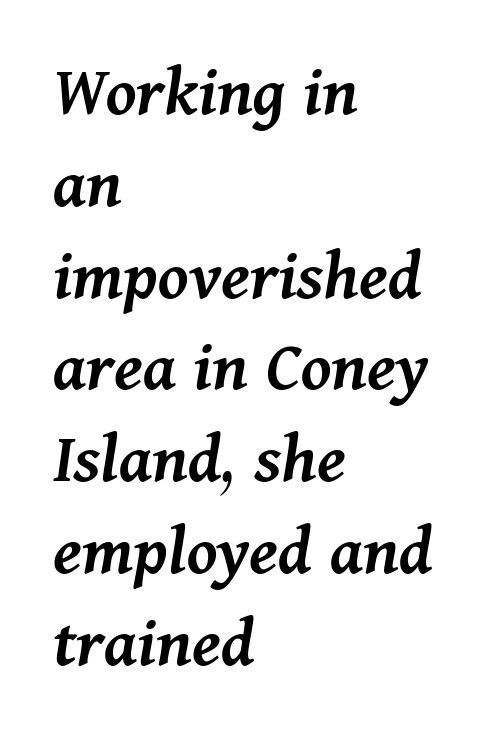
{"italic": "yes", "lean": "right", "slant_degrees": 11, "bold": "semi", "weight": "semibold", "width": "normal", "stroke_contrast": "medium", "x_height": "medium", "monospaced": "no", "underline": "no", "align": "left", "line_spacing_ratio": 1.24, "letter_spacing": "normal", "letter_spacing_em": 0.0, "glyph_px": 74}
